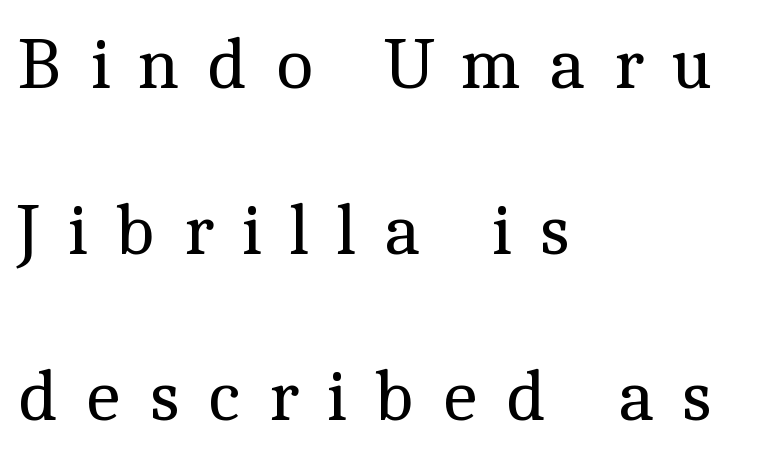
The image shows 74 px regular-weight serif type, upright; set left-aligned, loose line spacing (2.24x), unusually wide letter spacing (+0.37 em), not underlined; a medium x-height.
